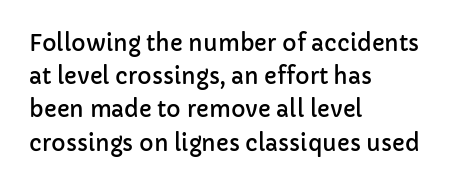
Q: Is the text italic (slanted)? A: No, it is upright.
Q: Is the text underlined? A: No.
Q: How is the paragraph aligned? A: Left-aligned.
Q: Is the spacing between letters normal or unusually wide? A: Normal.
Q: Is the spacing between lines tight, normal or loose? A: Normal.
